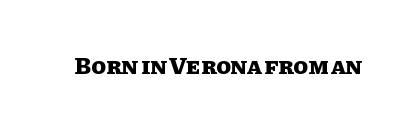
The image shows 24 px bold type, upright; set normal letter spacing, not underlined.
